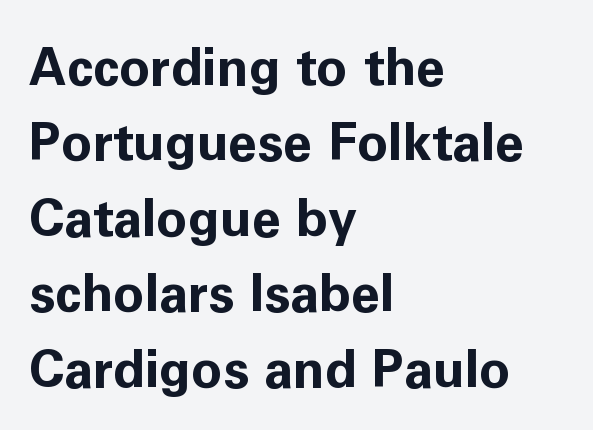
The image shows 52 px bold sans-serif type, upright; set left-aligned, normal line spacing (1.45x), normal letter spacing, not underlined; low stroke contrast and a medium x-height.
